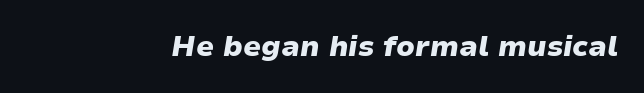
The image shows 29 px heavy type, italic (leaning right); set normal letter spacing, not underlined; low stroke contrast and a medium x-height.
